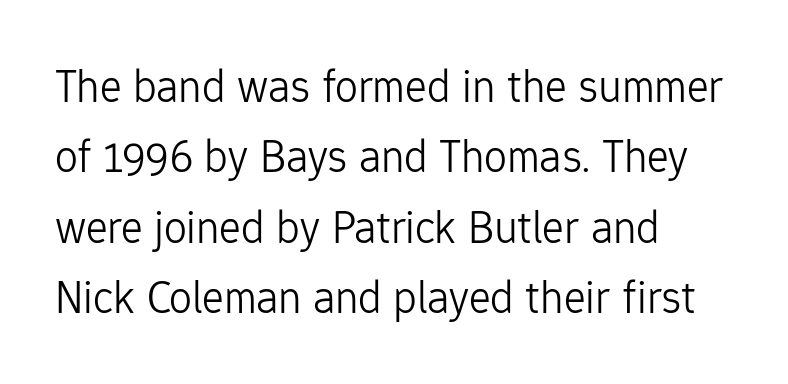
{"serif": "no", "italic": "no", "bold": "no", "weight": "light", "width": "normal", "stroke_contrast": "low", "x_height": "medium", "monospaced": "no", "underline": "no", "align": "left", "line_spacing": "normal", "line_spacing_ratio": 1.53, "letter_spacing": "normal", "letter_spacing_em": 0.0, "glyph_px": 46}
